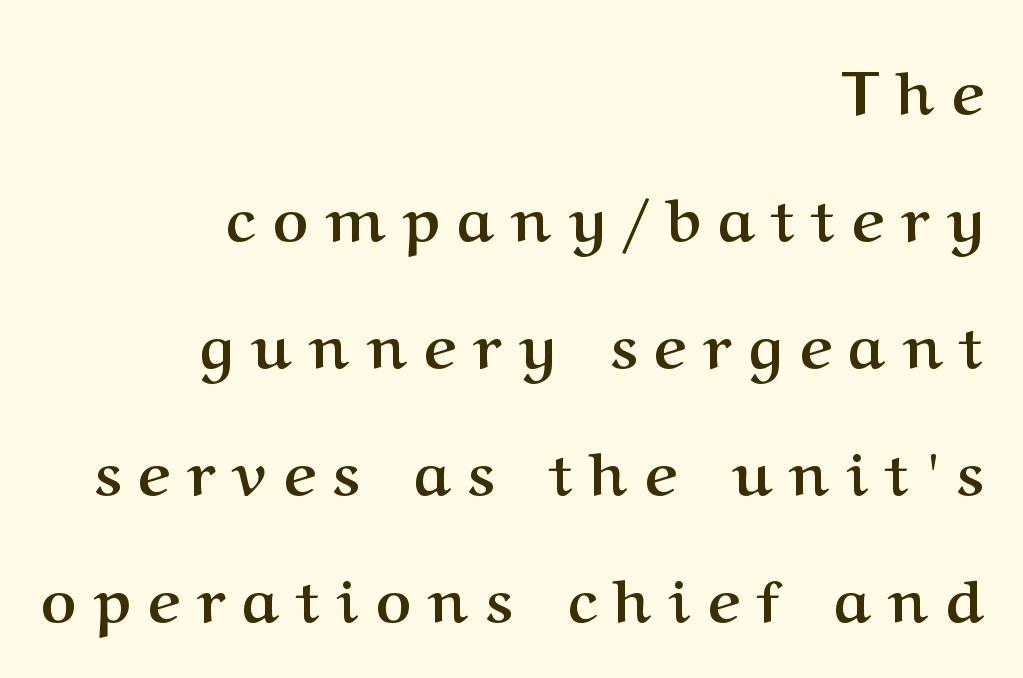
The image shows 61 px semibold serif type, upright; set right-aligned, loose line spacing (2.08x), unusually wide letter spacing (+0.29 em), not underlined; medium stroke contrast and a medium x-height.
